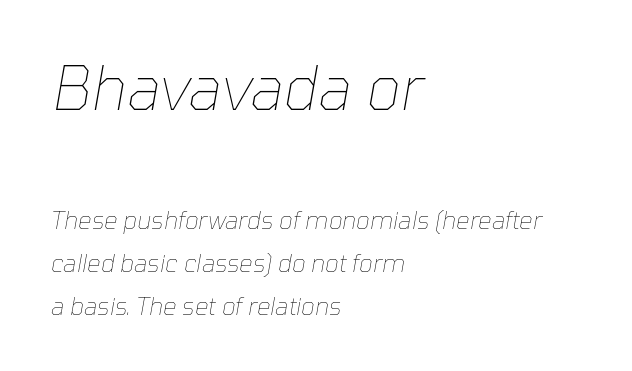
Caption: multi-line text, flush left, ragged right. Each letter keeps its own natural width here, so spacing adapts to shape. Look at the glyph heights: the upper group is clearly the bigger setting. Slanted lettering throughout. Unbolded letterforms with no extra heft. Glyph-to-glyph distance matches everyday printed text.
